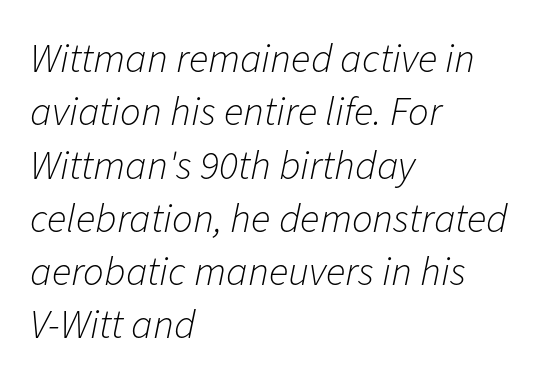
The image shows 41 px light type, italic (leaning right); set left-aligned, normal line spacing (1.3x), normal letter spacing, not underlined; low stroke contrast and a medium x-height.
